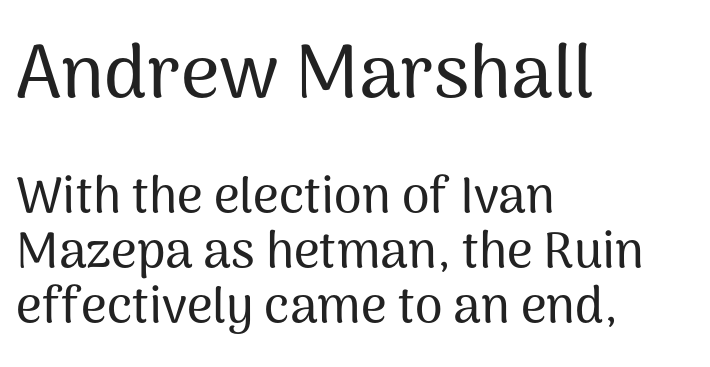
Q: Is the text italic (slanted)? A: No, it is upright.
Q: Is the typeface a serif or a sans-serif typeface? A: Sans-serif.
Q: Is the text underlined? A: No.
Q: How is the paragraph aligned? A: Left-aligned.
Q: Is the spacing between letters normal or unusually wide? A: Normal.
Q: Is the spacing between lines tight, normal or loose? A: Tight.
Q: Which block of text is set in a larger size, the first (top) or the second (bottom)? A: The first (top) one.
Q: Width (condensed, normal, or wide)? A: Normal.
Q: Stroke contrast? A: Medium.
Q: x-height? A: Medium.
Q: Monospaced? A: No.
